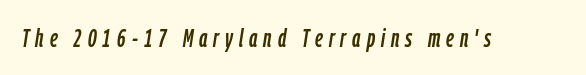
The image shows 25 px text type, italic (leaning right); set unusually wide letter spacing (+0.24 em), not underlined.
